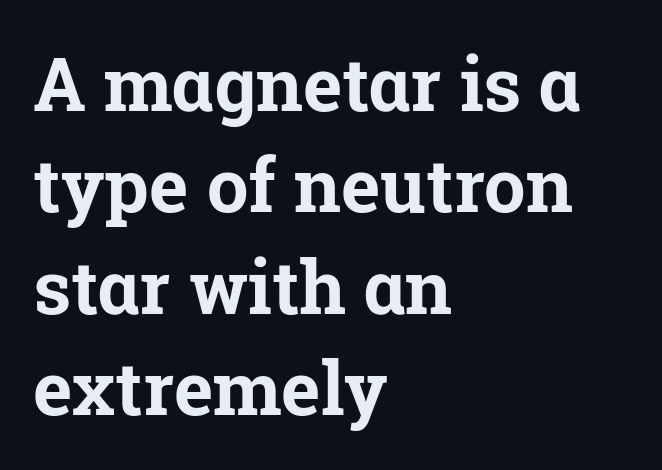
{"serif": "yes", "italic": "no", "bold": "yes", "weight": "bold", "width": "normal", "stroke_contrast": "low", "x_height": "medium", "monospaced": "no", "underline": "no", "align": "left", "line_spacing": "normal", "line_spacing_ratio": 1.37, "letter_spacing": "normal", "letter_spacing_em": 0.0, "glyph_px": 74}
